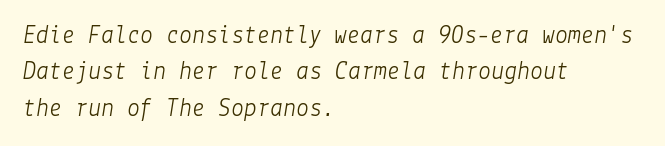
Is the block centered? No — it sits flush against the left margin. The specimen omits any rule beneath the text block's lines. This sample keeps an unexceptional amount of space between lines. Honestly, the letter spacing is just normal — you wouldn't notice it.
